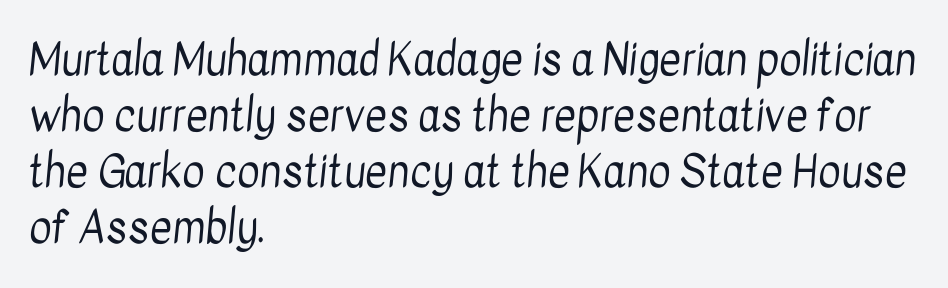
{"serif": "no", "bold": "no", "weight": "regular", "width": "condensed", "stroke_contrast": "low", "x_height": "medium", "monospaced": "no", "underline": "no", "align": "left", "line_spacing": "normal", "line_spacing_ratio": 1.3, "letter_spacing": "normal", "letter_spacing_em": 0.0, "glyph_px": 43}
